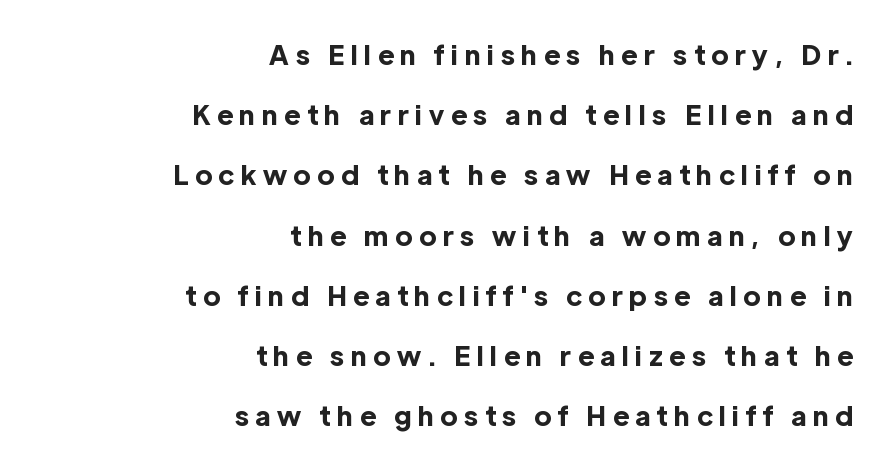
{"italic": "no", "bold": "yes", "underline": "no", "align": "right", "line_spacing": "loose", "line_spacing_ratio": 2.23, "letter_spacing": "wide", "letter_spacing_em": 0.25, "glyph_px": 27}
